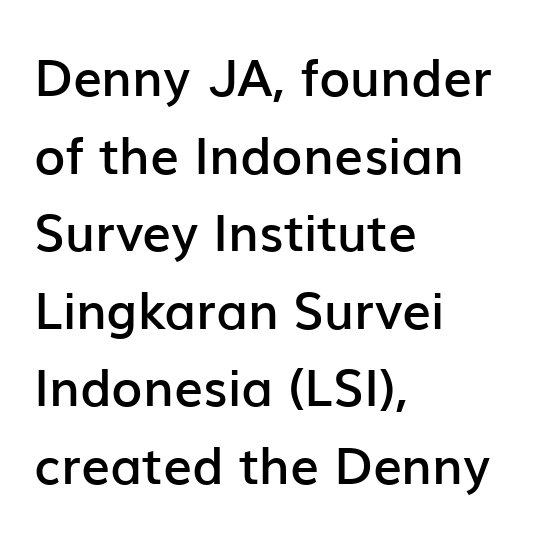
Do the letters lean? They stand straight. The lines in this sample share a left origin and differ only in where they stop. The passage shown is typed in a proportional face where columns would drift. Each word holds together tightly as a unit, with standard inter-letter gaps. A typesetter would call this leading conventional body-copy spacing.
